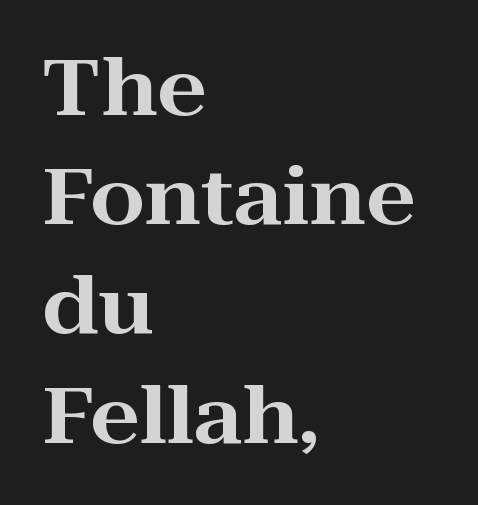
Q: Is the text italic (slanted)? A: No, it is upright.
Q: Is the typeface a serif or a sans-serif typeface? A: Serif.
Q: Is the text underlined? A: No.
Q: How is the paragraph aligned? A: Left-aligned.
Q: Is the spacing between letters normal or unusually wide? A: Normal.
Q: Is the spacing between lines tight, normal or loose? A: Normal.
Q: Width (condensed, normal, or wide)? A: Wide.
Q: Stroke contrast? A: High.
Q: x-height? A: Medium.
Q: Monospaced? A: No.
